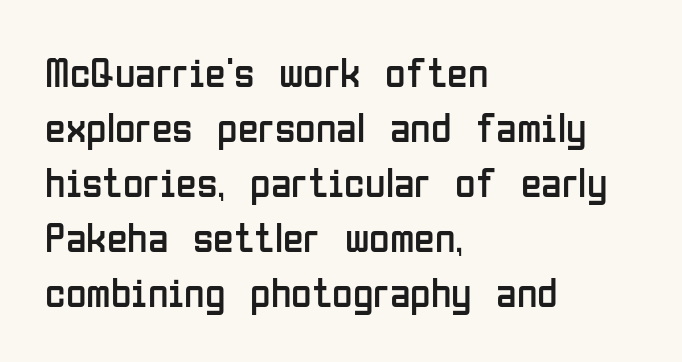
Q: Is the text bold? A: No.
Q: Is the text italic (slanted)? A: No, it is upright.
Q: Is the typeface a serif or a sans-serif typeface? A: Sans-serif.
Q: Is the text underlined? A: No.
Q: How is the paragraph aligned? A: Left-aligned.
Q: Is the spacing between letters normal or unusually wide? A: Normal.
Q: Is the spacing between lines tight, normal or loose? A: Normal.
Q: Width (condensed, normal, or wide)? A: Condensed.
Q: Stroke contrast? A: Low.
Q: x-height? A: Medium.
Q: Monospaced? A: No.
